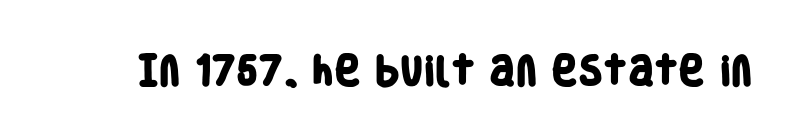
Is the type bold? Yes — the strokes are clearly thick and heavy. Underline: absent. The letters advance in unequal steps, a hallmark of proportional type. The passage shown has conventional tracking throughout. Unlike a traditional serif, this face leaves its strokes unadorned.
